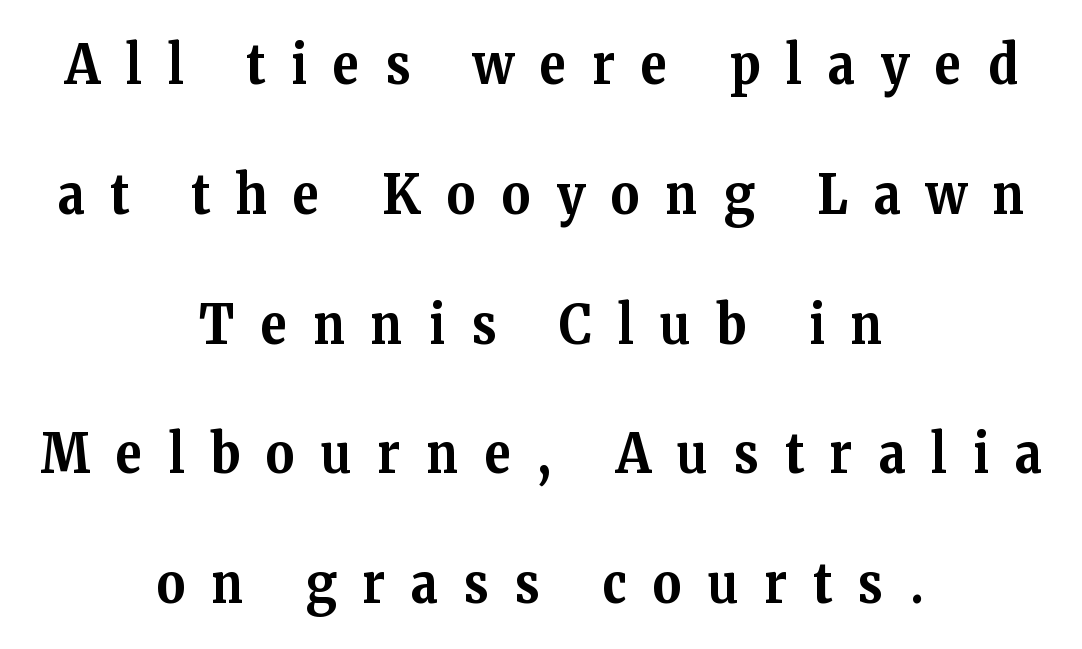
{"serif": "yes", "italic": "no", "bold": "yes", "weight": "bold", "width": "normal", "stroke_contrast": "medium", "x_height": "medium", "monospaced": "no", "underline": "no", "align": "center", "line_spacing": "loose", "line_spacing_ratio": 2.36, "letter_spacing": "wide", "letter_spacing_em": 0.48, "glyph_px": 55}
